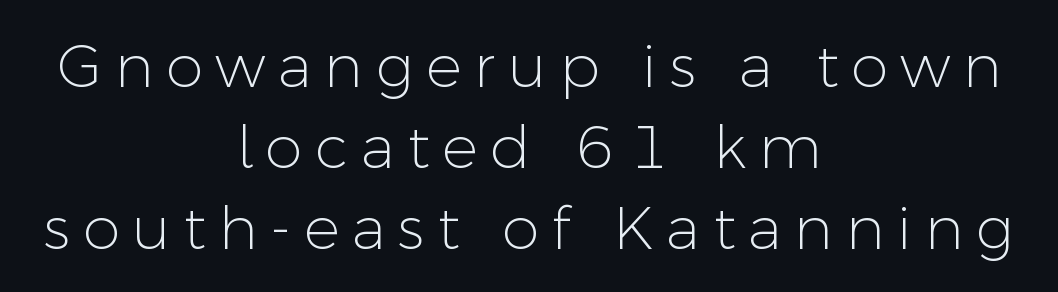
The image shows 60 px light sans-serif type, upright; set centered, normal line spacing (1.35x), unusually wide letter spacing (+0.21 em), not underlined; low stroke contrast and a medium x-height.
